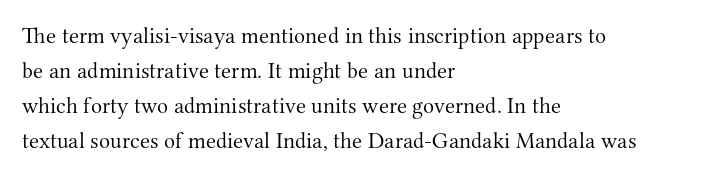
Q: Is the text bold? A: No.
Q: Is the text italic (slanted)? A: No, it is upright.
Q: Is the text underlined? A: No.
Q: How is the paragraph aligned? A: Left-aligned.
Q: Is the spacing between letters normal or unusually wide? A: Normal.
Q: Is the spacing between lines tight, normal or loose? A: Normal.
